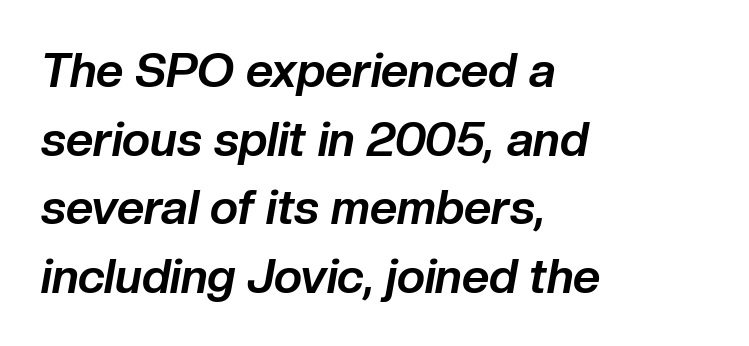
{"italic": "yes", "lean": "right", "slant_degrees": 10, "bold": "yes", "weight": "bold", "width": "normal", "stroke_contrast": "low", "x_height": "medium", "monospaced": "no", "underline": "no", "align": "left", "line_spacing": "normal", "line_spacing_ratio": 1.43, "letter_spacing": "normal", "letter_spacing_em": 0.0, "glyph_px": 48}
